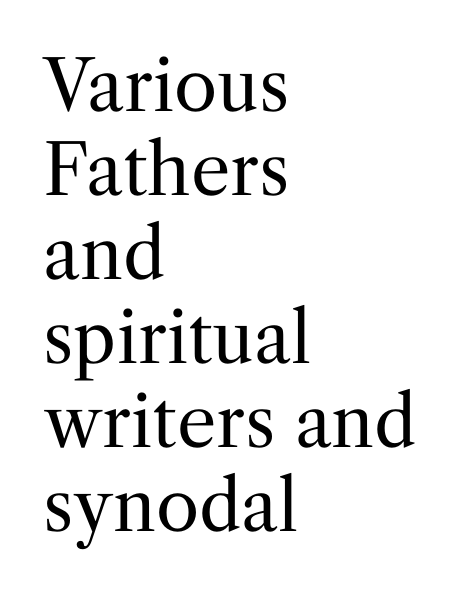
{"serif": "yes", "italic": "no", "bold": "no", "weight": "regular", "width": "normal", "stroke_contrast": "medium", "x_height": "medium", "monospaced": "no", "underline": "no", "align": "left", "line_spacing_ratio": 1.2, "letter_spacing": "normal", "letter_spacing_em": 0.0, "glyph_px": 70}
